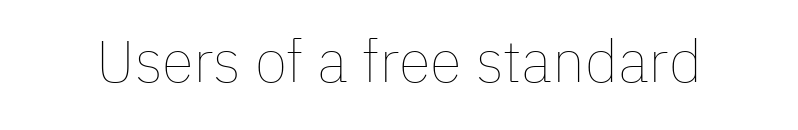
Q: Is the text bold? A: No.
Q: Is the text italic (slanted)? A: No, it is upright.
Q: Is the text underlined? A: No.
Q: Is the spacing between letters normal or unusually wide? A: Normal.
Q: Width (condensed, normal, or wide)? A: Normal.
Q: Stroke contrast? A: Low.
Q: x-height? A: Medium.
Q: Monospaced? A: No.
